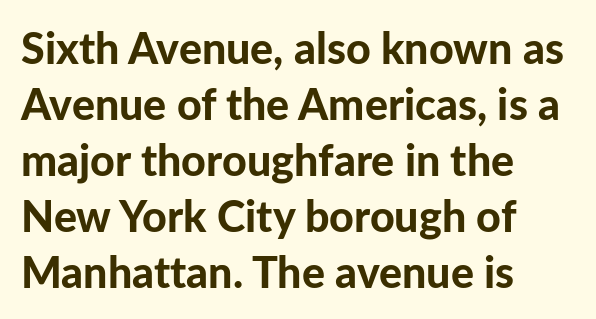
The image shows 43 px bold sans-serif type, upright; set left-aligned, normal line spacing (1.3x), normal letter spacing, not underlined; low stroke contrast and a medium x-height.
